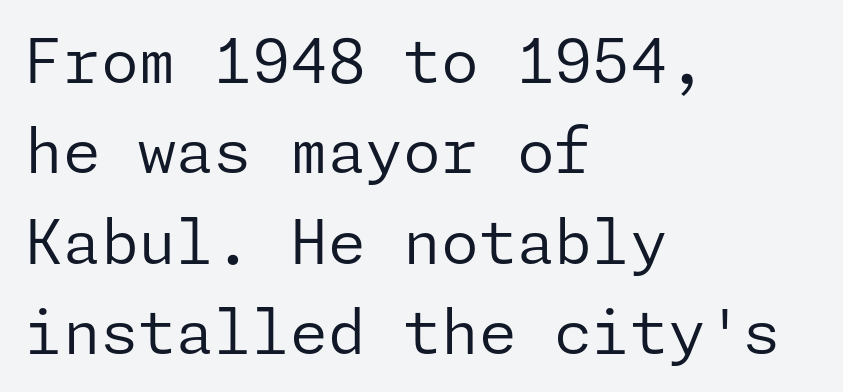
The image shows 61 px regular-weight sans-serif type, upright; set left-aligned, normal line spacing (1.48x), normal letter spacing, not underlined; low stroke contrast and a medium x-height.
